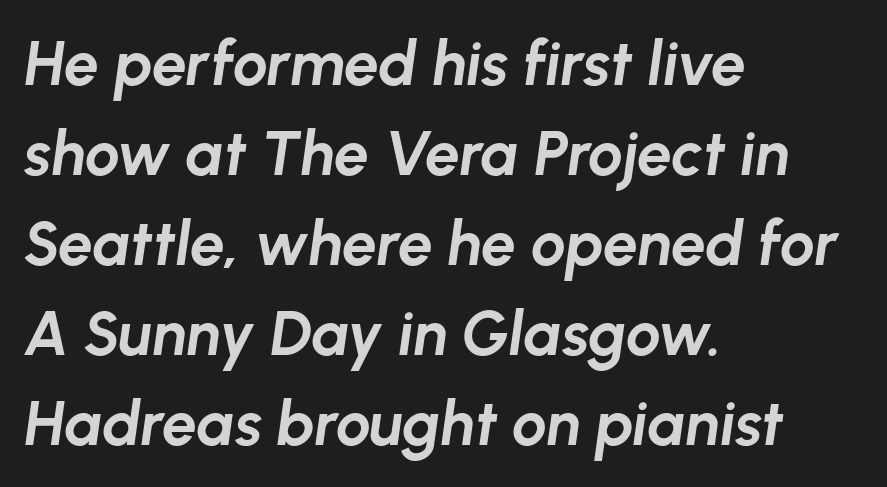
Q: Is the text bold? A: Yes.
Q: Is the text italic (slanted)? A: Yes, it leans right by about 8 degrees.
Q: Is the text underlined? A: No.
Q: How is the paragraph aligned? A: Left-aligned.
Q: Is the spacing between letters normal or unusually wide? A: Normal.
Q: Is the spacing between lines tight, normal or loose? A: Normal.
Q: Width (condensed, normal, or wide)? A: Normal.
Q: Stroke contrast? A: Low.
Q: x-height? A: Medium.
Q: Monospaced? A: No.
